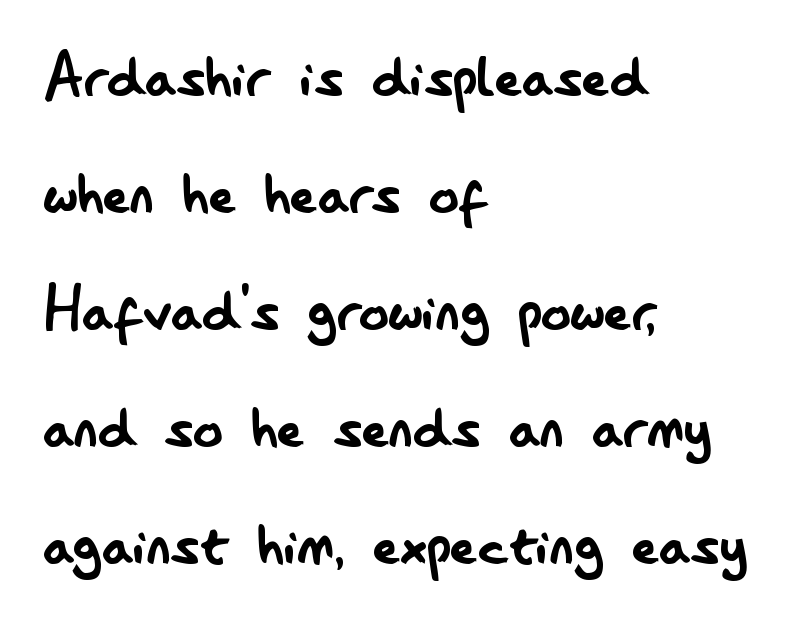
Lines of text with bare space underneath. These lines are set flush left with a ragged right edge. No italicization has been applied; the sample stays upright. Nobody touched the tracking dial on this one. Bold? No — there's no thickening of the strokes. Line spacing here is normal.
